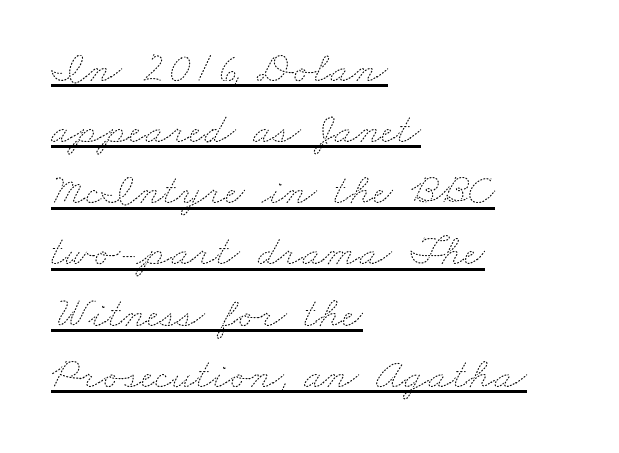
{"bold": "no", "weight": "thin", "width": "wide", "stroke_contrast": "medium", "x_height": "small", "monospaced": "no", "underline": "yes", "align": "left", "line_spacing": "normal", "line_spacing_ratio": 1.39, "letter_spacing": "normal", "letter_spacing_em": 0.0, "glyph_px": 44}
